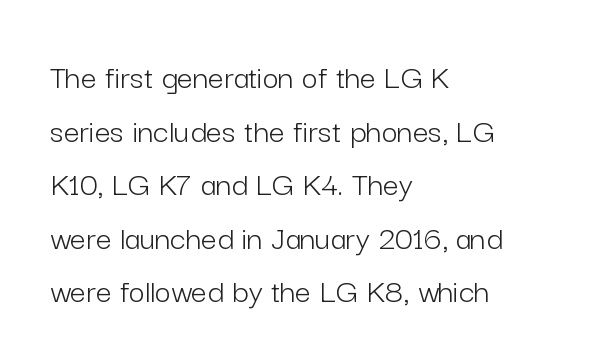
Q: Is the text bold? A: No.
Q: Is the text italic (slanted)? A: No, it is upright.
Q: Is the typeface a serif or a sans-serif typeface? A: Sans-serif.
Q: Is the text underlined? A: No.
Q: How is the paragraph aligned? A: Left-aligned.
Q: Is the spacing between letters normal or unusually wide? A: Normal.
Q: Is the spacing between lines tight, normal or loose? A: Normal.
Q: Width (condensed, normal, or wide)? A: Normal.
Q: Stroke contrast? A: Low.
Q: x-height? A: Medium.
Q: Monospaced? A: No.
